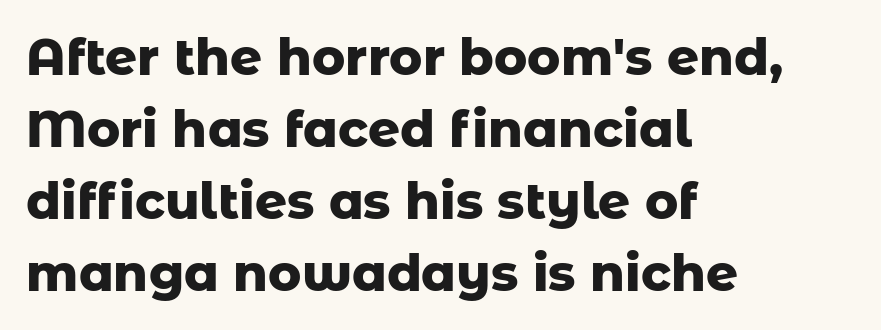
The image shows 50 px heavy sans-serif type, upright; set left-aligned, normal line spacing (1.44x), normal letter spacing, not underlined; low stroke contrast and a medium x-height.
